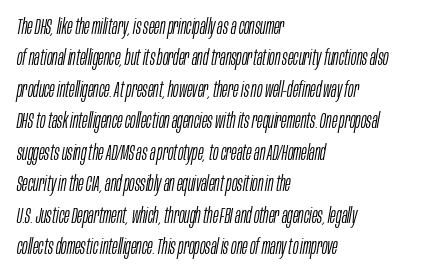
{"italic": "yes", "lean": "right", "slant_degrees": 10, "bold": "no", "underline": "no", "align": "left", "line_spacing": "normal", "line_spacing_ratio": 1.5, "letter_spacing": "normal", "letter_spacing_em": 0.0, "glyph_px": 21}
